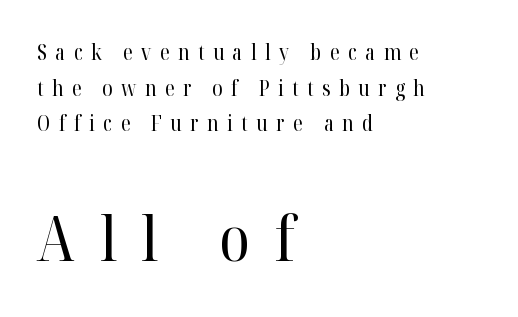
Q: Is the text bold? A: No.
Q: Is the text italic (slanted)? A: No, it is upright.
Q: Is the typeface a serif or a sans-serif typeface? A: Serif.
Q: Is the text underlined? A: No.
Q: How is the paragraph aligned? A: Left-aligned.
Q: Is the spacing between letters normal or unusually wide? A: Unusually wide.
Q: Is the spacing between lines tight, normal or loose? A: Normal.
Q: Which block of text is set in a larger size, the first (top) or the second (bottom)? A: The second (bottom) one.
Q: Width (condensed, normal, or wide)? A: Normal.
Q: Stroke contrast? A: High.
Q: x-height? A: Medium.
Q: Monospaced? A: No.
